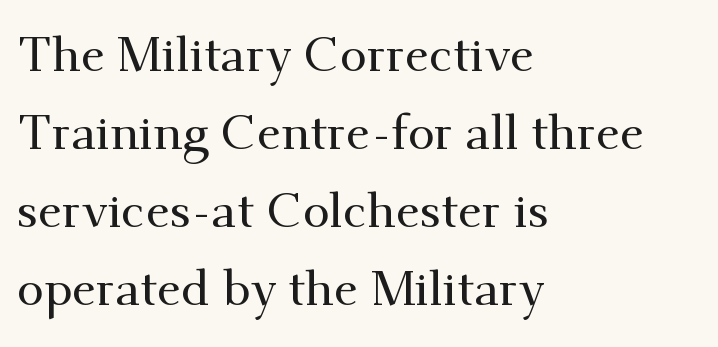
{"serif": "yes", "italic": "no", "width": "normal", "stroke_contrast": "medium", "x_height": "small", "monospaced": "no", "underline": "no", "align": "left", "line_spacing": "normal", "line_spacing_ratio": 1.59, "letter_spacing": "normal", "letter_spacing_em": 0.0, "glyph_px": 49}
